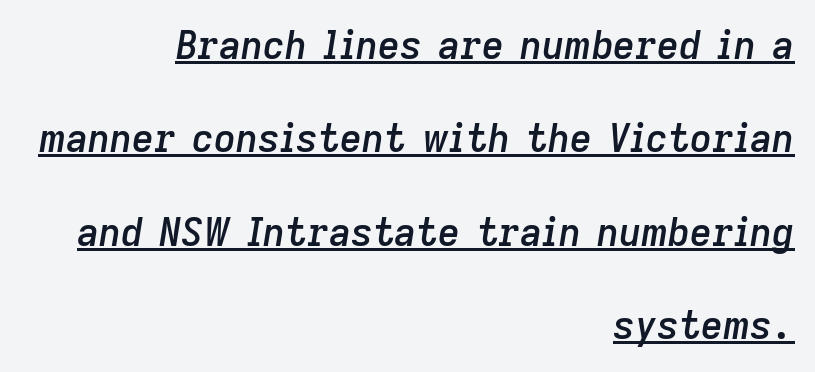
This sample has the flowing, uneven cadence of proportional lettering. Its strokes are somewhat broadened, the hallmark of semibold type. The block of text is sparse from top to bottom, with ample space between rows. Does the copy run flush right? Yes — the right margin is perfectly even. The lettering tilts uniformly, giving the passage an italic look. This sample carries an underscore along the baseline area.
